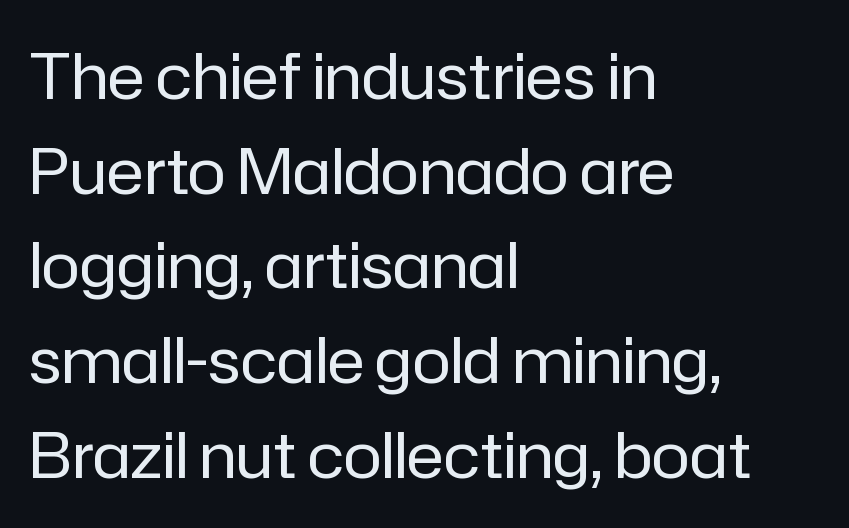
{"serif": "no", "italic": "no", "bold": "no", "weight": "regular", "width": "normal", "stroke_contrast": "low", "x_height": "medium", "monospaced": "no", "underline": "no", "align": "left", "line_spacing": "normal", "line_spacing_ratio": 1.48, "letter_spacing": "normal", "letter_spacing_em": 0.0, "glyph_px": 64}
